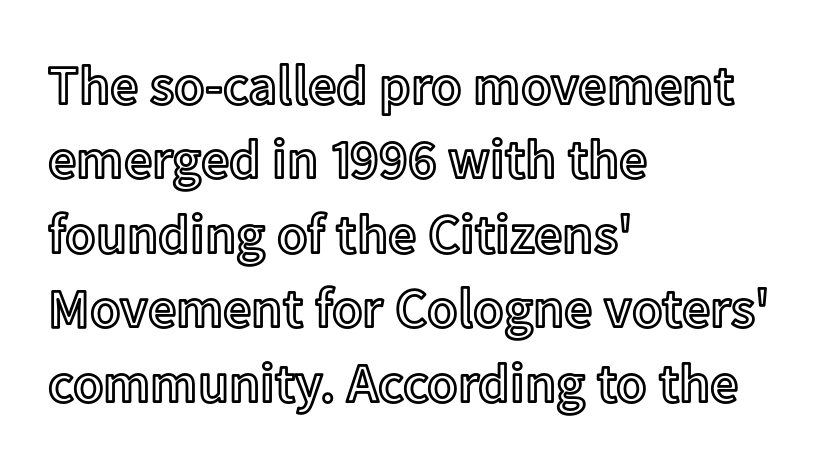
Q: Is the text italic (slanted)? A: No, it is upright.
Q: Is the text underlined? A: No.
Q: How is the paragraph aligned? A: Left-aligned.
Q: Is the spacing between letters normal or unusually wide? A: Normal.
Q: Is the spacing between lines tight, normal or loose? A: Normal.
Q: Width (condensed, normal, or wide)? A: Normal.
Q: x-height? A: Medium.
Q: Monospaced? A: No.
